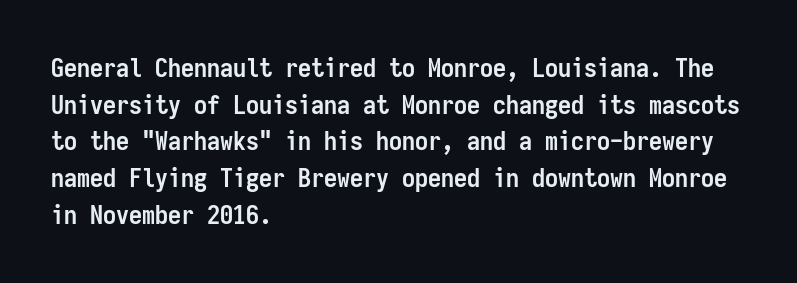
Q: Is the text bold? A: Yes.
Q: Is the text italic (slanted)? A: No, it is upright.
Q: Is the text underlined? A: No.
Q: How is the paragraph aligned? A: Left-aligned.
Q: Is the spacing between letters normal or unusually wide? A: Normal.
Q: Is the spacing between lines tight, normal or loose? A: Normal.
